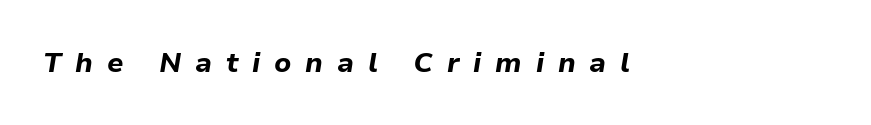
The image shows 28 px bold type, italic (leaning right); set left-aligned, unusually wide letter spacing (+0.49 em), not underlined; low stroke contrast and a medium x-height.
